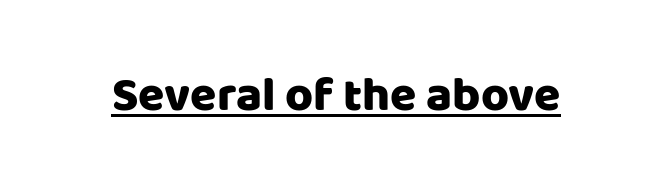
Q: Is the text italic (slanted)? A: No, it is upright.
Q: Is the typeface a serif or a sans-serif typeface? A: Sans-serif.
Q: Is the text underlined? A: Yes.
Q: Is the spacing between letters normal or unusually wide? A: Normal.
Q: Width (condensed, normal, or wide)? A: Normal.
Q: Stroke contrast? A: Low.
Q: x-height? A: Large.
Q: Monospaced? A: No.
